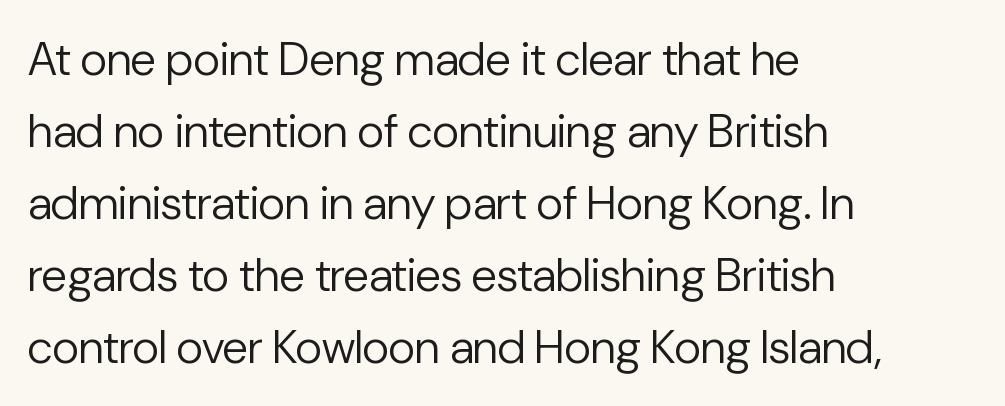
{"serif": "no", "italic": "no", "bold": "no", "weight": "regular", "width": "normal", "stroke_contrast": "low", "x_height": "medium", "monospaced": "no", "underline": "no", "align": "left", "line_spacing": "normal", "line_spacing_ratio": 1.53, "letter_spacing": "normal", "letter_spacing_em": 0.0, "glyph_px": 47}
